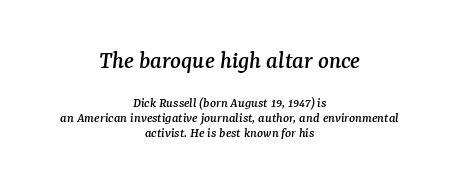
It's the slanting kind of type. Typeset on center — no edge is straight. A typesetter would call this zero additional tracking. The lines are packed closely together with very little leading.
